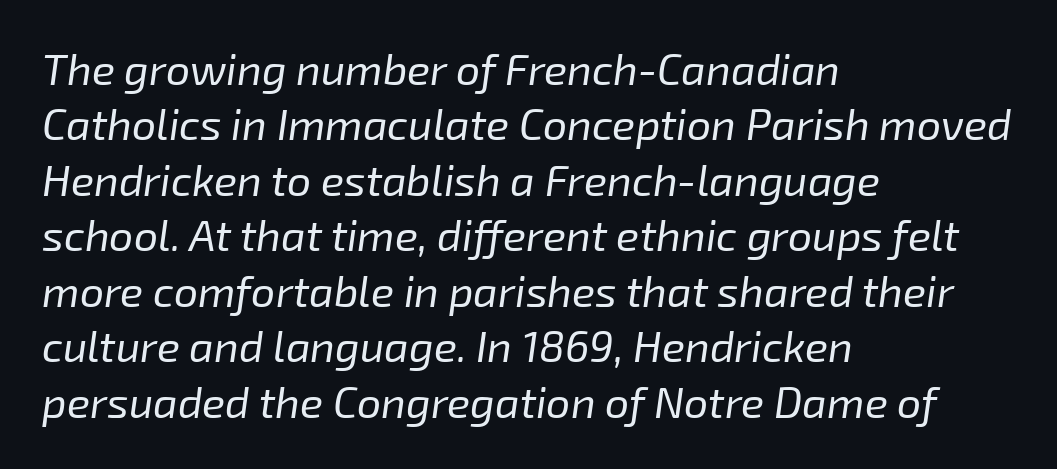
Q: Is the text bold? A: No.
Q: Is the text italic (slanted)? A: Yes, it leans right by about 8 degrees.
Q: Is the text underlined? A: No.
Q: How is the paragraph aligned? A: Left-aligned.
Q: Is the spacing between letters normal or unusually wide? A: Normal.
Q: Is the spacing between lines tight, normal or loose? A: Normal.
Q: Width (condensed, normal, or wide)? A: Normal.
Q: Stroke contrast? A: Low.
Q: x-height? A: Medium.
Q: Monospaced? A: No.
